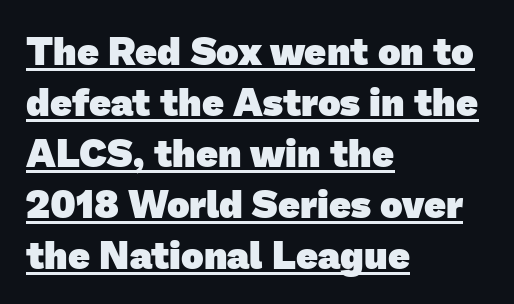
The letters advance in unequal steps, a hallmark of proportional type. Regarding leading, the lines here are spaced in the standard way. This is underlined copy, the kind a proofreader might mark for attention. The typesetter chose a ragged-right arrangement here. Heavy, bold letterforms. Look at the bottom of the vertical strokes: they stop flat, with no serifs.
